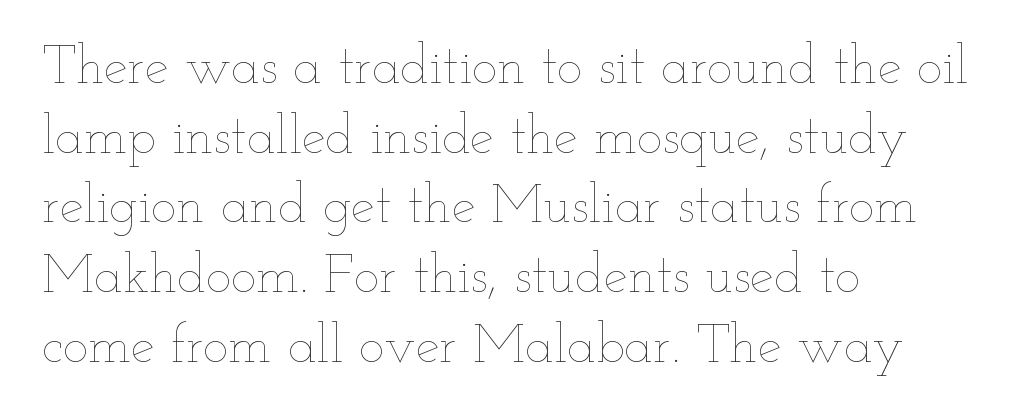
The image shows 54 px thin, wide type, upright; set left-aligned, normal line spacing (1.29x), normal letter spacing, not underlined; low stroke contrast and a small x-height.
